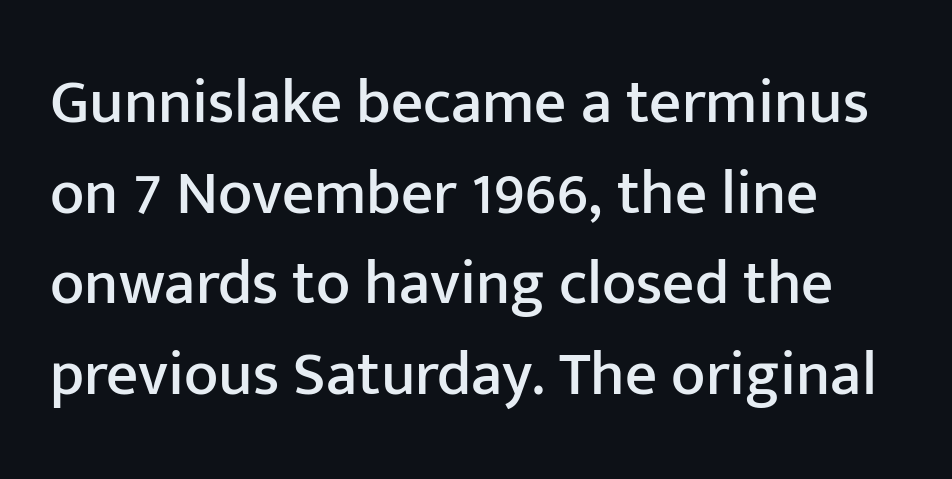
{"serif": "no", "italic": "no", "width": "normal", "stroke_contrast": "low", "x_height": "medium", "monospaced": "no", "underline": "no", "line_spacing": "normal", "line_spacing_ratio": 1.44, "letter_spacing": "normal", "letter_spacing_em": 0.0, "glyph_px": 63}
